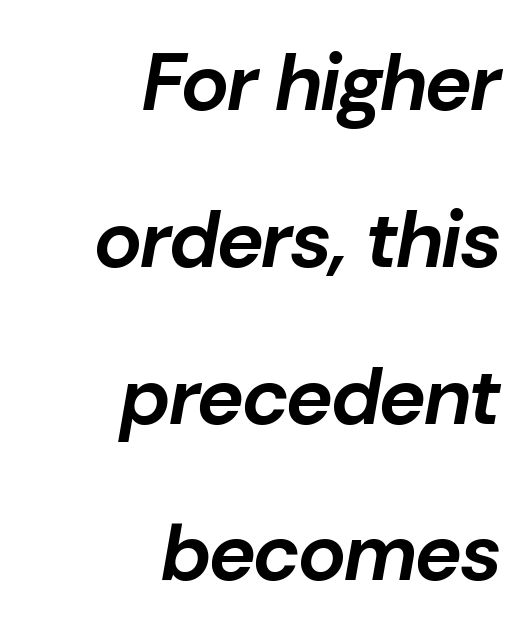
Here the designer chose a conventional face with non-uniform glyph widths. Every letter is thick-stroked: bold, no question. This rendering uses right alignment, leaving the left contour irregular. If you measured baseline to baseline, you'd find a long distance. Designer's note — italics engaged. A typesetter would call this zero additional tracking.
